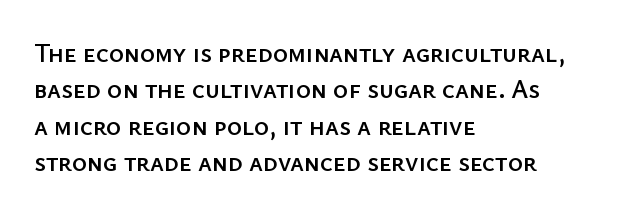
{"italic": "no", "underline": "no", "align": "left", "line_spacing": "normal", "line_spacing_ratio": 1.4, "letter_spacing": "normal", "letter_spacing_em": 0.0, "glyph_px": 26}
